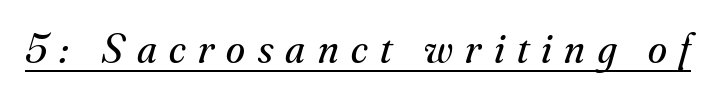
{"serif": "yes", "italic": "yes", "lean": "right", "slant_degrees": 16, "bold": "no", "weight": "regular", "width": "normal", "stroke_contrast": "medium", "x_height": "small", "monospaced": "no", "underline": "yes", "letter_spacing": "wide", "letter_spacing_em": 0.29, "glyph_px": 43}
